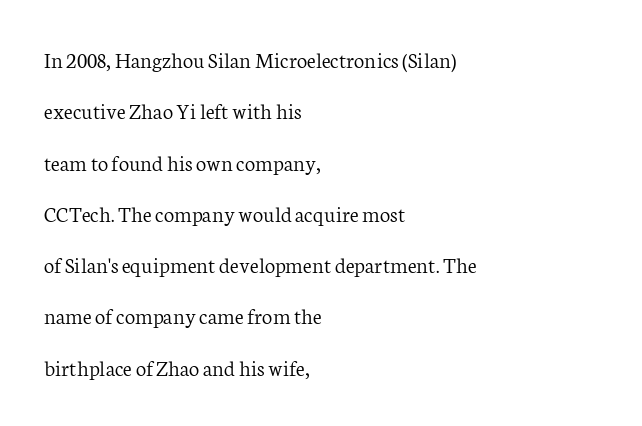
The image shows 23 px text type, upright; set left-aligned, loose line spacing (2.23x), normal letter spacing, not underlined.
